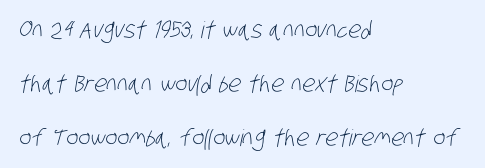
This rendering leaves character spacing at its baseline value. Underlining? Definitely not there. Short and long lines alike share a common starting point at left. Leading: increased.
